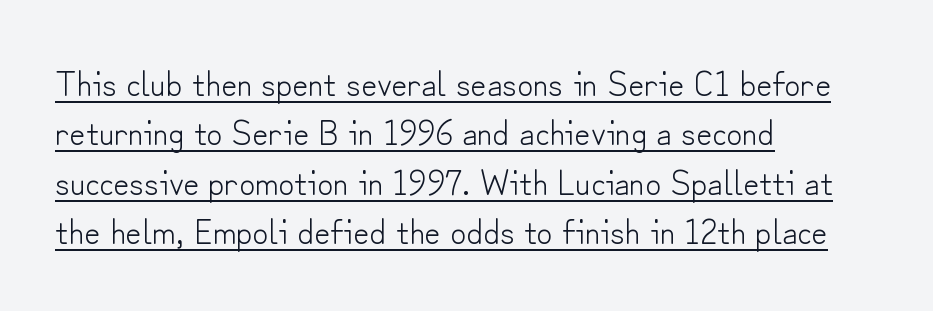
The image shows 35 px light sans-serif type, upright; set left-aligned, normal line spacing (1.41x), normal letter spacing, underlined; low stroke contrast and a small x-height.
